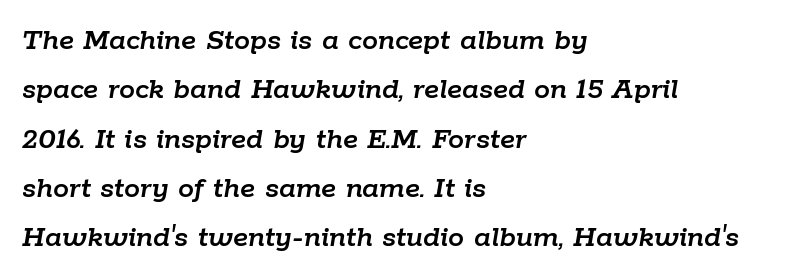
Q: Is the text italic (slanted)? A: Yes, it leans right by about 9 degrees.
Q: Is the text underlined? A: No.
Q: How is the paragraph aligned? A: Left-aligned.
Q: Is the spacing between letters normal or unusually wide? A: Normal.
Q: Is the spacing between lines tight, normal or loose? A: Normal.
Q: Width (condensed, normal, or wide)? A: Normal.
Q: Stroke contrast? A: Low.
Q: x-height? A: Medium.
Q: Monospaced? A: No.
